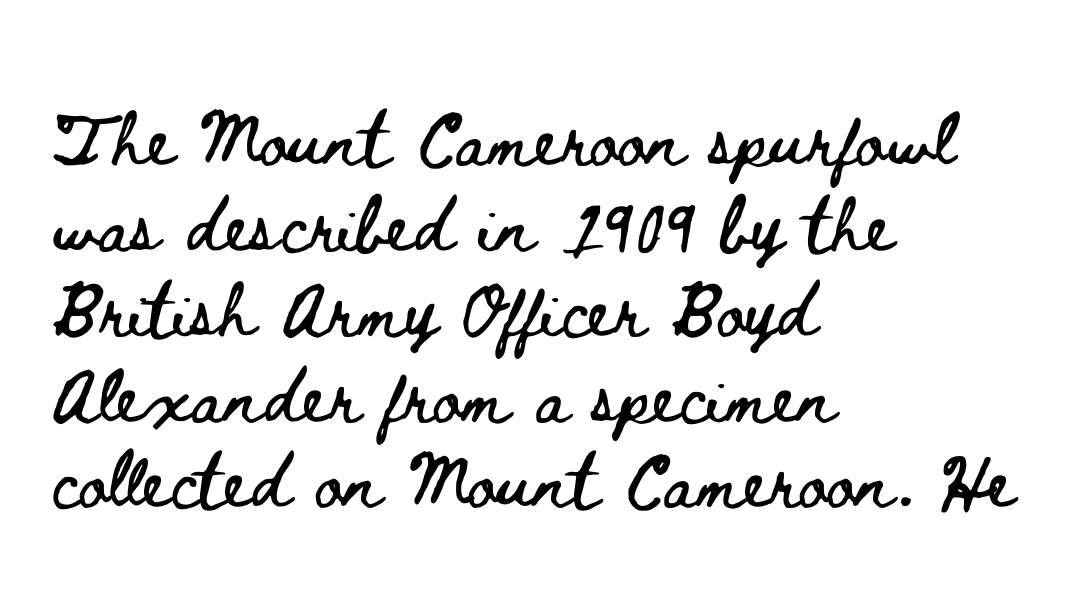
The image shows 69 px wide type; set left-aligned, line spacing 1.24x, normal letter spacing, not underlined; low stroke contrast and a small x-height.
